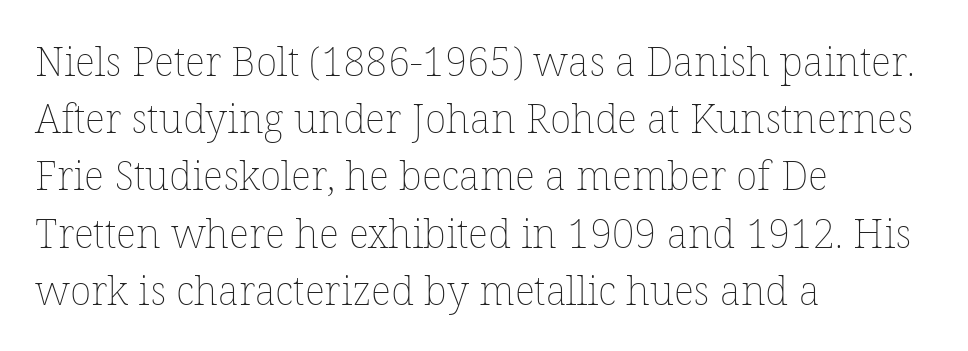
The image shows 40 px thin type, upright; set left-aligned, normal line spacing (1.43x), normal letter spacing, not underlined; low stroke contrast and a medium x-height.
